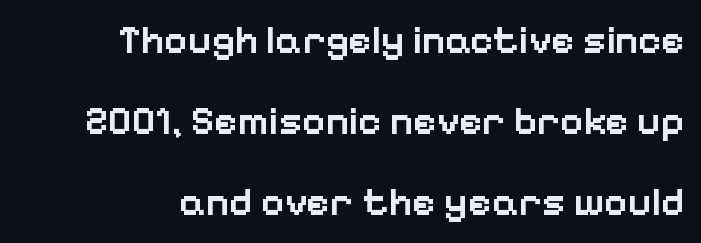
Q: Is the text bold? A: Semi-bold.
Q: Is the text italic (slanted)? A: No, it is upright.
Q: Is the typeface a serif or a sans-serif typeface? A: Sans-serif.
Q: Is the text underlined? A: No.
Q: How is the paragraph aligned? A: Right-aligned.
Q: Is the spacing between letters normal or unusually wide? A: Normal.
Q: Is the spacing between lines tight, normal or loose? A: Loose.
Q: Width (condensed, normal, or wide)? A: Normal.
Q: Stroke contrast? A: Low.
Q: x-height? A: Medium.
Q: Monospaced? A: No.
